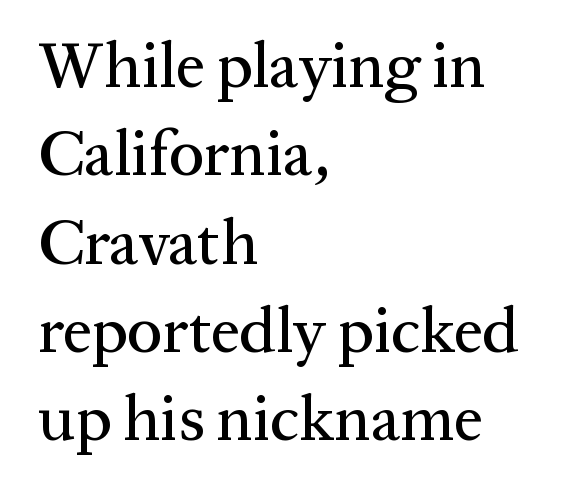
The image shows 64 px serif type, upright; set left-aligned, normal line spacing (1.38x), normal letter spacing, not underlined; medium stroke contrast and a medium x-height.
